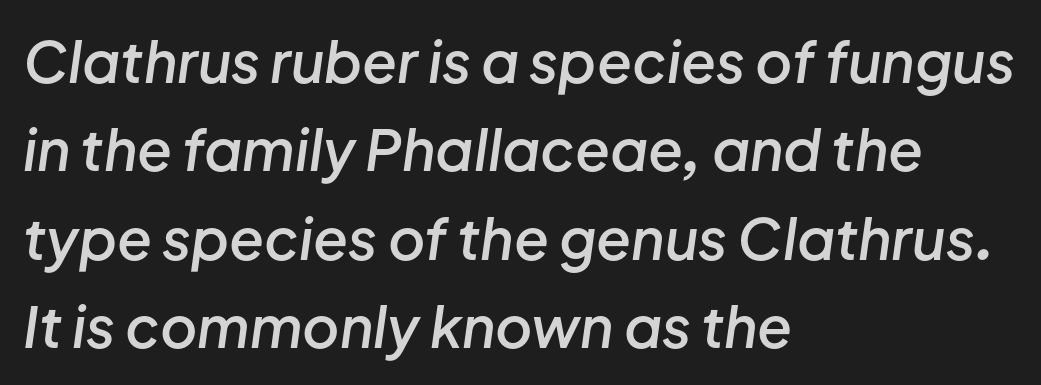
Q: Is the text bold? A: Semi-bold.
Q: Is the text italic (slanted)? A: Yes, it leans right by about 8 degrees.
Q: Is the text underlined? A: No.
Q: How is the paragraph aligned? A: Left-aligned.
Q: Is the spacing between letters normal or unusually wide? A: Normal.
Q: Is the spacing between lines tight, normal or loose? A: Normal.
Q: Width (condensed, normal, or wide)? A: Normal.
Q: Stroke contrast? A: Low.
Q: x-height? A: Medium.
Q: Monospaced? A: No.
